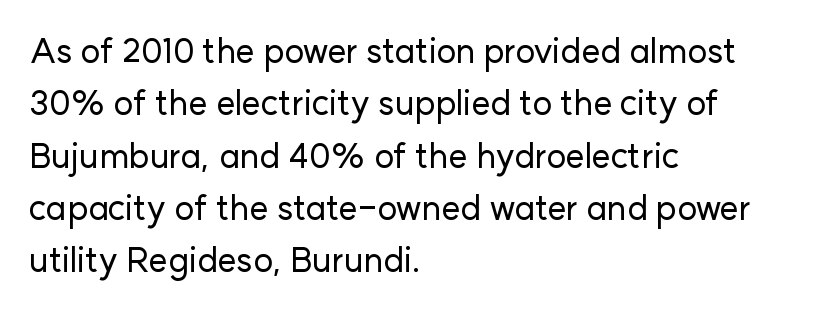
Q: Is the text italic (slanted)? A: No, it is upright.
Q: Is the typeface a serif or a sans-serif typeface? A: Sans-serif.
Q: Is the text underlined? A: No.
Q: How is the paragraph aligned? A: Left-aligned.
Q: Is the spacing between letters normal or unusually wide? A: Normal.
Q: Is the spacing between lines tight, normal or loose? A: Normal.
Q: Width (condensed, normal, or wide)? A: Normal.
Q: Stroke contrast? A: Low.
Q: x-height? A: Medium.
Q: Monospaced? A: No.
